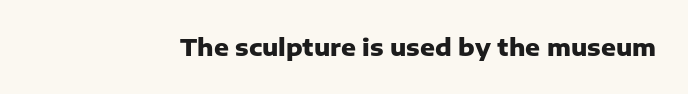
Q: Is the text bold? A: Yes.
Q: Is the text italic (slanted)? A: No, it is upright.
Q: Is the text underlined? A: No.
Q: Is the spacing between letters normal or unusually wide? A: Normal.
